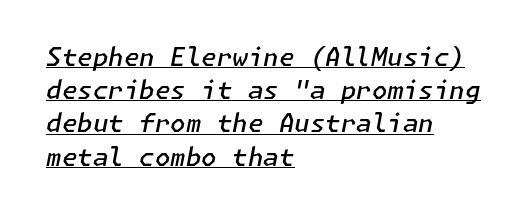
If you drew a line through each stem, it would be angled. Look at the stroke-to-counter ratio: somewhat heavy, a semibold. Glance below the letters and you will spot a drawn line. Layout note: lines flush left.
